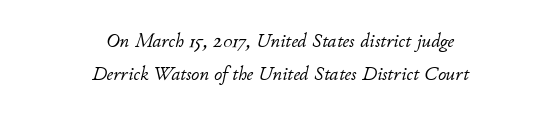
{"italic": "yes", "lean": "right", "slant_degrees": 11, "bold": "no", "underline": "no", "align": "center", "line_spacing": "normal", "line_spacing_ratio": 1.66, "letter_spacing": "normal", "letter_spacing_em": 0.0, "glyph_px": 20}
